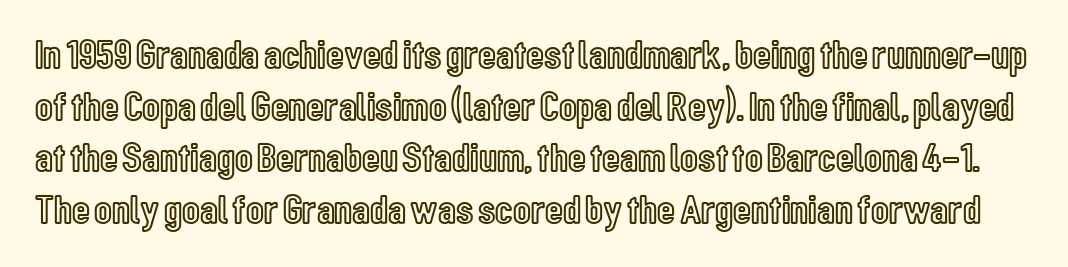
The image shows 41 px condensed type, upright; set normal line spacing (1.26x), normal letter spacing, not underlined; a medium x-height.
